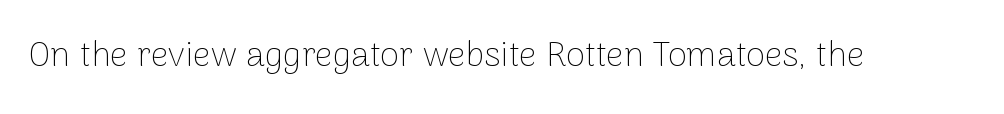
Regarding serifs, this sample does without them. The gaps between neighbouring characters are ordinary and unremarkable. Varying glyph widths throughout — classic text-font behaviour. Italic: no, the glyphs are upright roman. The font sits on the lighter half of the weight spectrum, regular included. Descenders are the only things crossing below the line.
